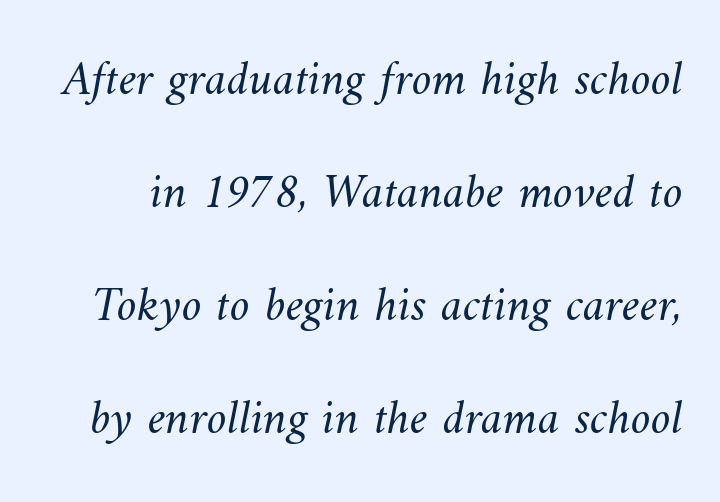
{"bold": "no", "weight": "light", "width": "normal", "stroke_contrast": "medium", "x_height": "small", "monospaced": "no", "underline": "no", "line_spacing": "loose", "line_spacing_ratio": 2.26, "letter_spacing": "normal", "letter_spacing_em": 0.0, "glyph_px": 50}
